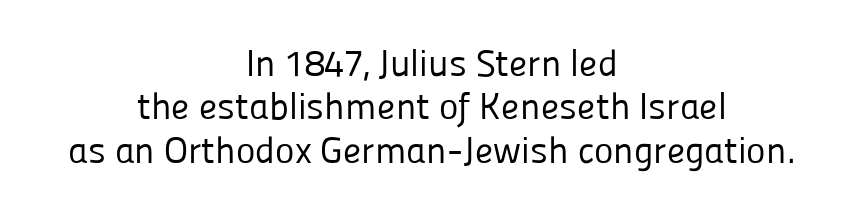
The weight tops out at a normal text grade. The letters sit at their default tracking, neither squeezed nor spread. This rendering features lettering with no underline. This sample uses an upright cut, with every glyph sitting square on the baseline.
